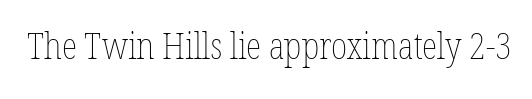
{"italic": "no", "bold": "no", "weight": "thin", "width": "condensed", "stroke_contrast": "low", "x_height": "medium", "monospaced": "no", "underline": "no", "letter_spacing": "normal", "letter_spacing_em": 0.0, "glyph_px": 36}
